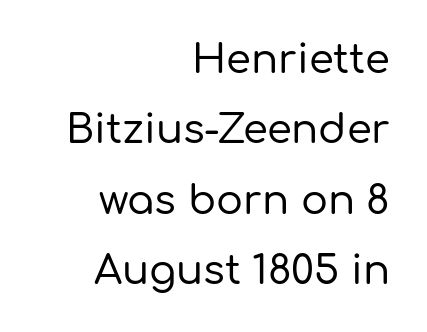
Q: Is the text italic (slanted)? A: No, it is upright.
Q: Is the typeface a serif or a sans-serif typeface? A: Sans-serif.
Q: Is the text underlined? A: No.
Q: How is the paragraph aligned? A: Right-aligned.
Q: Is the spacing between letters normal or unusually wide? A: Normal.
Q: Width (condensed, normal, or wide)? A: Normal.
Q: Stroke contrast? A: Low.
Q: x-height? A: Medium.
Q: Monospaced? A: No.
